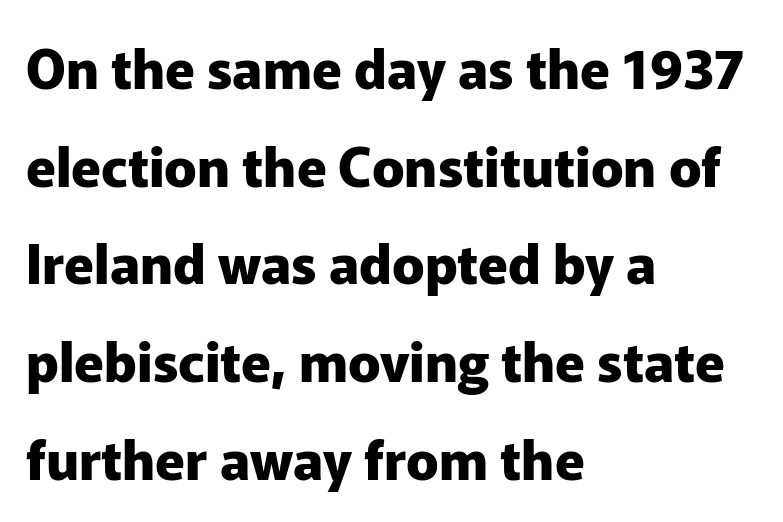
{"serif": "no", "italic": "no", "bold": "yes", "weight": "heavy", "width": "normal", "stroke_contrast": "low", "x_height": "medium", "monospaced": "no", "underline": "no", "align": "left", "line_spacing_ratio": 1.81, "letter_spacing": "normal", "letter_spacing_em": 0.0, "glyph_px": 54}
